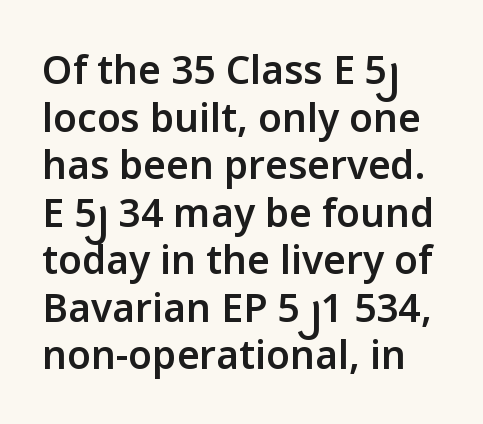
The image shows 39 px semibold sans-serif type, upright; set left-aligned, line spacing 1.22x, normal letter spacing, not underlined; low stroke contrast and a medium x-height.
